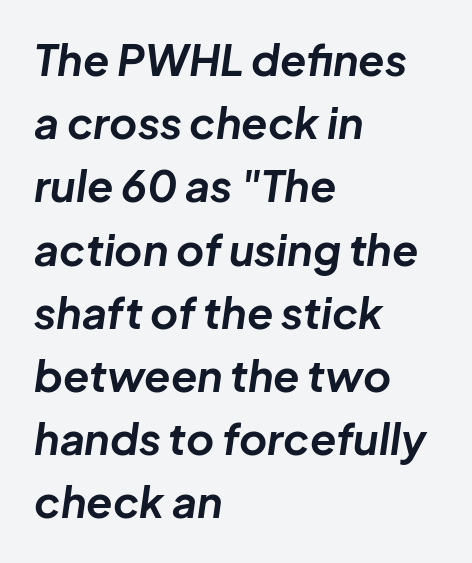
{"italic": "yes", "lean": "right", "slant_degrees": 8, "bold": "yes", "weight": "bold", "width": "normal", "stroke_contrast": "low", "x_height": "medium", "monospaced": "no", "underline": "no", "align": "left", "line_spacing": "normal", "line_spacing_ratio": 1.47, "letter_spacing": "normal", "letter_spacing_em": 0.0, "glyph_px": 43}
